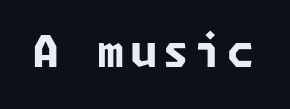
This rendering employs a face without finishing strokes, i.e., a sans-serif. How heavy is the stroke? Heavy — this is a bold. No word sits above an underline.
